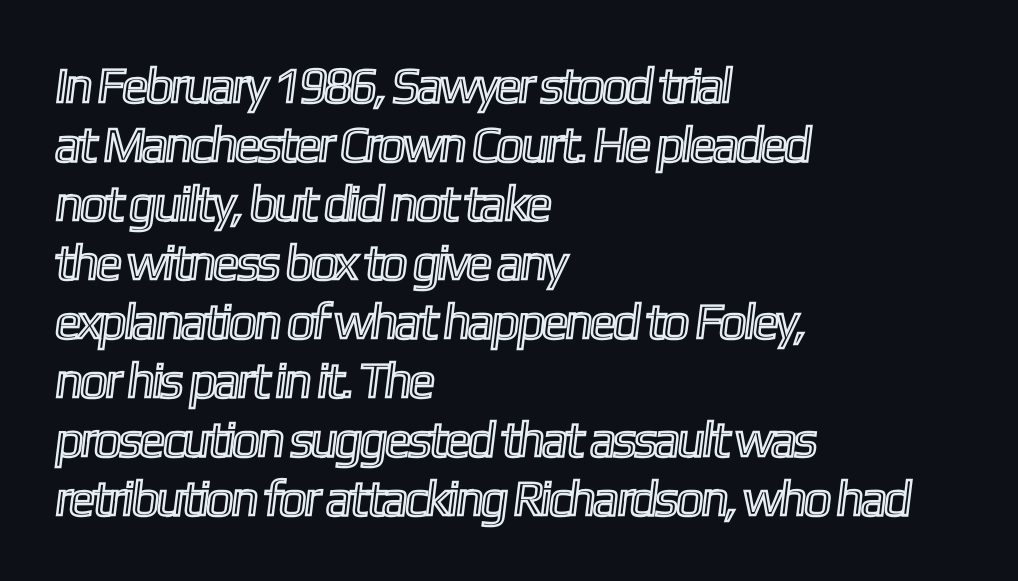
The image shows 50 px condensed type; set left-aligned, line spacing 1.18x, normal letter spacing, not underlined; a medium x-height.
